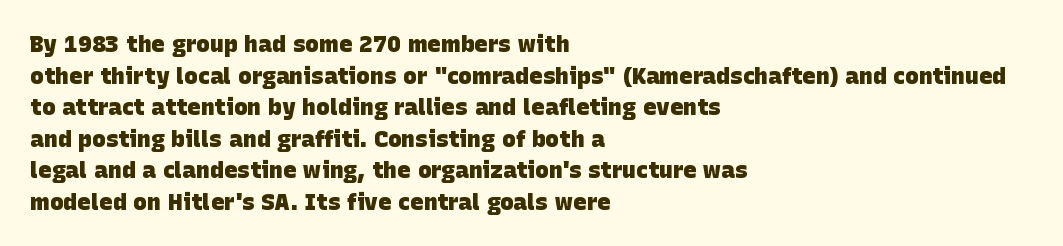
The image shows 23 px bold type; set left-aligned, normal line spacing (1.37x), normal letter spacing, not underlined.
